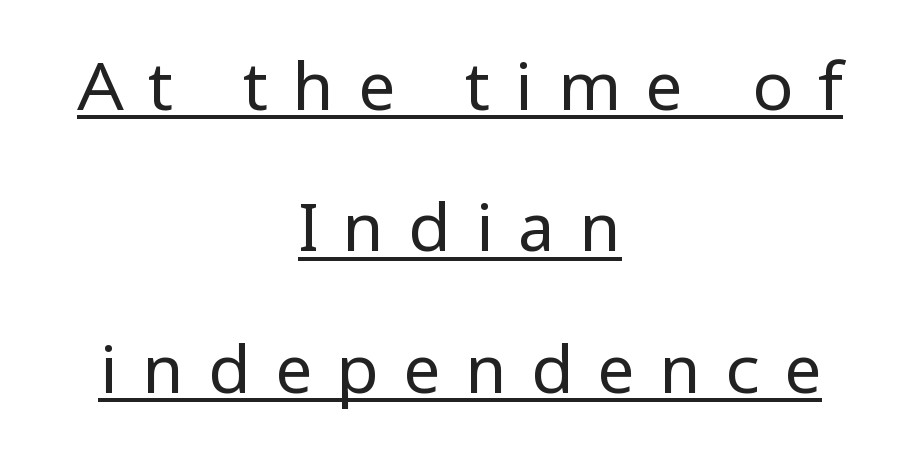
The image shows 68 px regular-weight sans-serif type, upright; set centered, loose line spacing (2.08x), unusually wide letter spacing (+0.35 em), underlined; low stroke contrast and a medium x-height.
